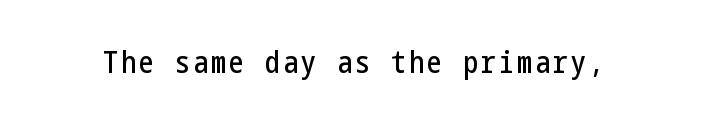
Q: Is the text italic (slanted)? A: No, it is upright.
Q: Is the typeface a serif or a sans-serif typeface? A: Sans-serif.
Q: Is the text underlined? A: No.
Q: Width (condensed, normal, or wide)? A: Condensed.
Q: Stroke contrast? A: Low.
Q: x-height? A: Medium.
